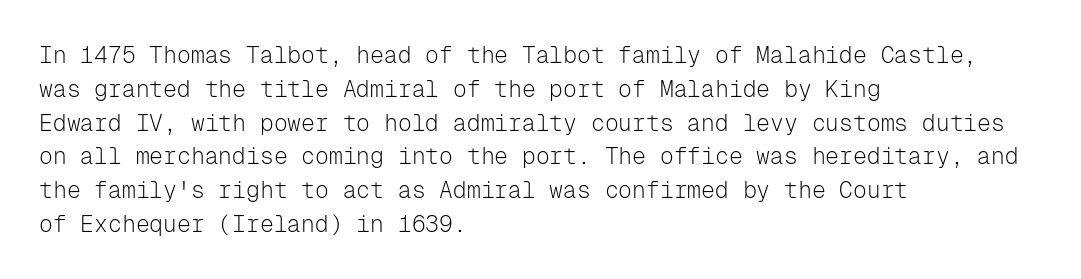
Just letters on the line, the space beneath them empty. Evenly set lines give the paragraph a standard silhouette. Heft: none added — not bold. Notice how the passage keeps a crisp vertical edge on the left only. No extra tracking has been applied to these lines. A roman cut, with each character standing at attention.
